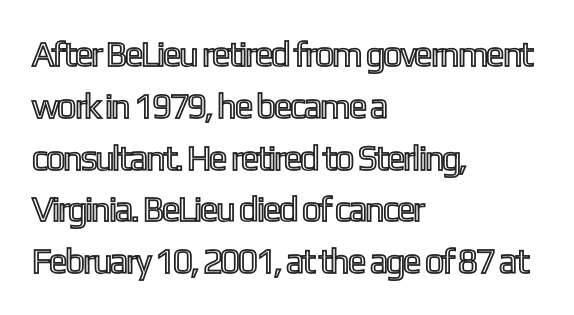
The image shows 35 px condensed type, upright; set left-aligned, normal line spacing (1.48x), normal letter spacing, not underlined; a medium x-height.
